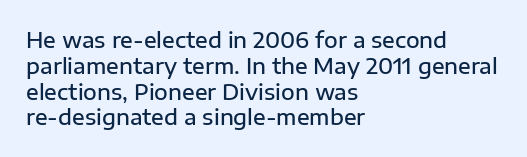
The image shows 21 px text type, upright; set left-aligned, line spacing 1.23x, normal letter spacing, not underlined.
